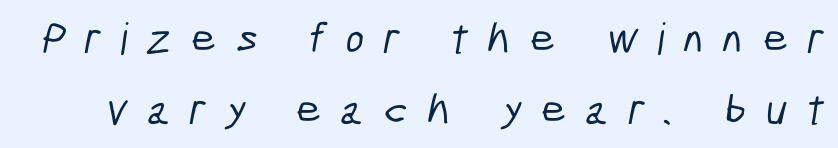
Q: Is the typeface a serif or a sans-serif typeface? A: Sans-serif.
Q: Is the text underlined? A: No.
Q: Is the spacing between letters normal or unusually wide? A: Unusually wide.
Q: Is the spacing between lines tight, normal or loose? A: Normal.
Q: Width (condensed, normal, or wide)? A: Condensed.
Q: Stroke contrast? A: Low.
Q: x-height? A: Medium.
Q: Monospaced? A: No.
